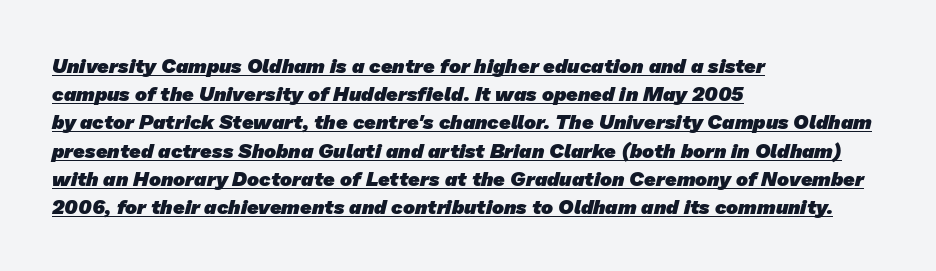
Q: Is the text bold? A: Yes.
Q: Is the text underlined? A: Yes.
Q: How is the paragraph aligned? A: Left-aligned.
Q: Is the spacing between letters normal or unusually wide? A: Normal.
Q: Is the spacing between lines tight, normal or loose? A: Normal.
